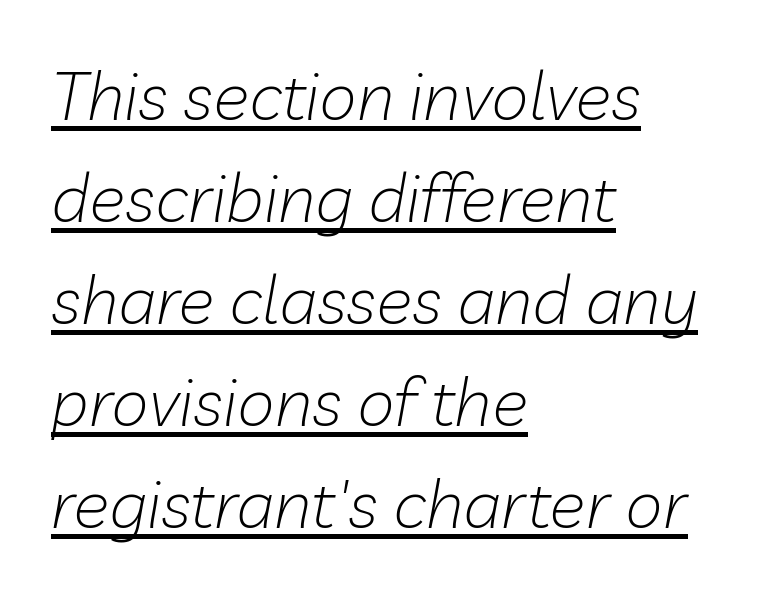
The image shows 68 px light type, italic (leaning right); set left-aligned, normal line spacing (1.5x), normal letter spacing, underlined; low stroke contrast and a medium x-height.
